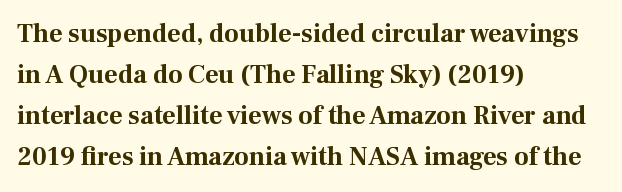
Standard letterfit; no display-style spreading of the glyphs. Compared with typical paragraphs, the rows here are spaced about the same. A bare baseline throughout the passage. Every stem runs plumb, perpendicular to the baseline. The typesetter chose a ragged-right arrangement here. The font is running at its bold setting.
